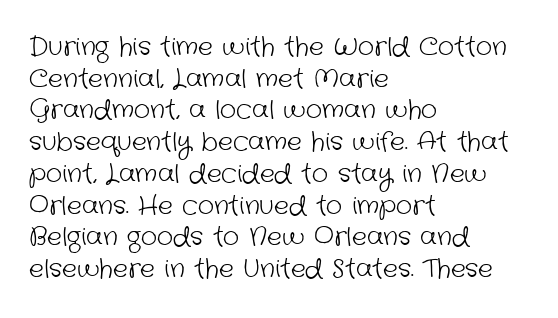
A quiet, ordinary-to-light weight characterises the typeface. Decoration check: the copy has no underline. What stands out about the letter spacing? Nothing — it is the standard amount. Every row of glyphs begins at an identical x-position on the left. Leading matches the norm, producing a regular column.
